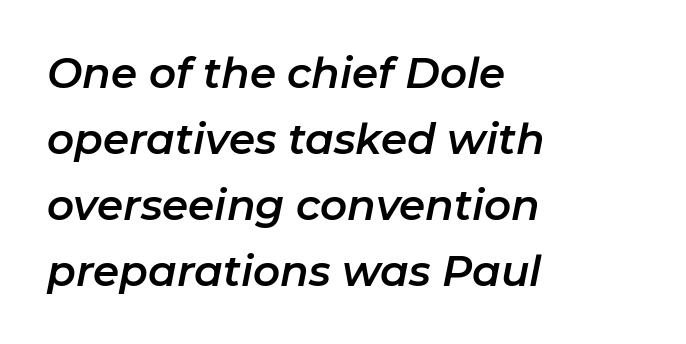
{"italic": "yes", "lean": "right", "slant_degrees": 11, "width": "normal", "stroke_contrast": "low", "x_height": "medium", "monospaced": "no", "underline": "no", "align": "left", "line_spacing": "normal", "line_spacing_ratio": 1.57, "letter_spacing": "normal", "letter_spacing_em": 0.0, "glyph_px": 42}
